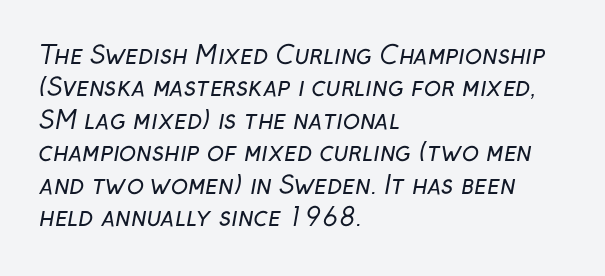
{"bold": "no", "underline": "no", "align": "left", "line_spacing": "normal", "line_spacing_ratio": 1.3, "letter_spacing": "normal", "letter_spacing_em": 0.0, "glyph_px": 25}
